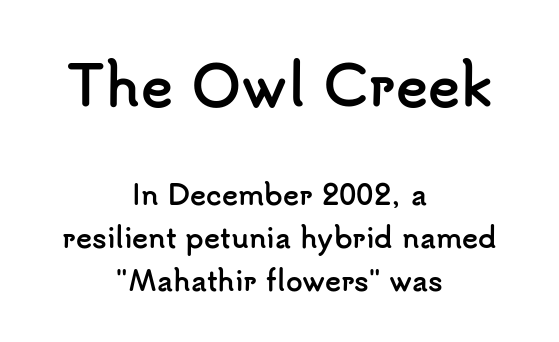
Q: Is the text bold? A: Yes.
Q: Is the text italic (slanted)? A: No, it is upright.
Q: Is the typeface a serif or a sans-serif typeface? A: Sans-serif.
Q: Is the text underlined? A: No.
Q: How is the paragraph aligned? A: Centered.
Q: Is the spacing between letters normal or unusually wide? A: Normal.
Q: Is the spacing between lines tight, normal or loose? A: Normal.
Q: Which block of text is set in a larger size, the first (top) or the second (bottom)? A: The first (top) one.
Q: Width (condensed, normal, or wide)? A: Normal.
Q: Stroke contrast? A: Low.
Q: x-height? A: Small.
Q: Monospaced? A: No.
